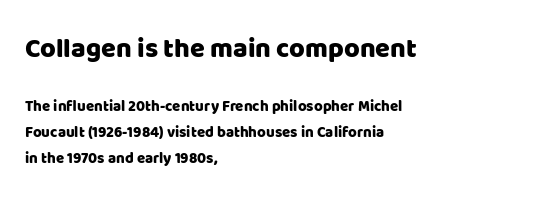
The composition opens big and finishes small. Where is the straight margin? On the left. Quick note: not italic, upright. Honestly, there is no underline to notice here at all. Look at the tracking — it's just the regular setting, nothing added.
